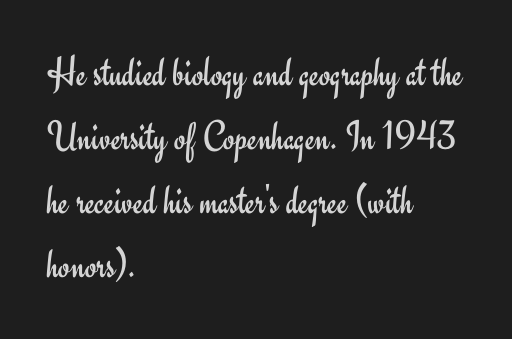
{"serif": "no", "bold": "no", "weight": "regular", "width": "normal", "stroke_contrast": "low", "x_height": "small", "monospaced": "no", "underline": "no", "align": "left", "line_spacing": "normal", "line_spacing_ratio": 1.52, "letter_spacing": "normal", "letter_spacing_em": 0.0, "glyph_px": 42}
